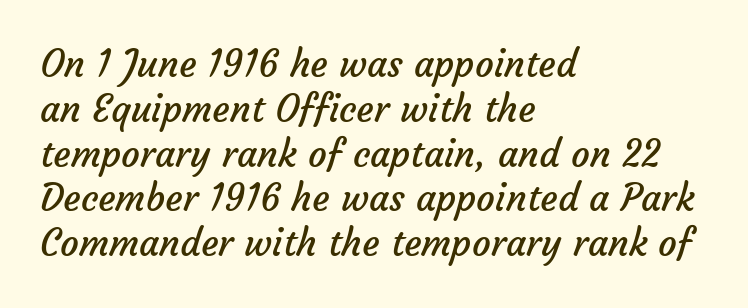
Short note: letters normally spaced. The face used here is proportionally spaced, like ordinary book or web type. Plain, unruled lines of type. The font sits on the lighter half of the weight spectrum, regular included. Casual observation: everything's shoved over to the left. The face used here is a sans, in the tradition of grotesques and geometrics.
